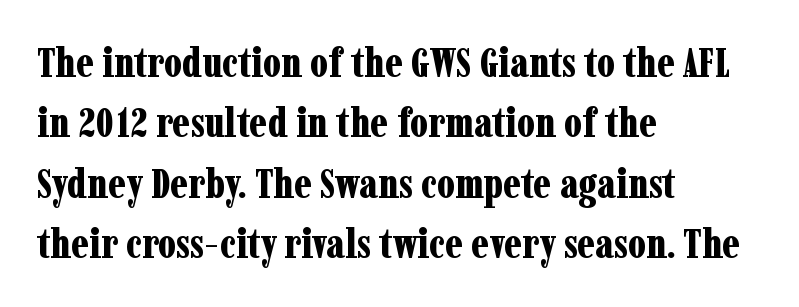
The image shows 42 px bold, condensed serif type, upright; set left-aligned, normal line spacing (1.44x), normal letter spacing, not underlined; low stroke contrast and a medium x-height.
